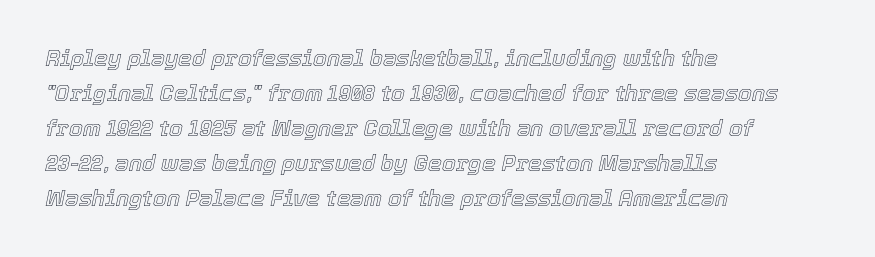
Is there much room between lines? A standard amount, neither cramped nor airy. This sample uses an oblique cut, with every glyph tilted off the vertical. A clean baseline with only descenders dipping below it. These lines keep a tight, regular rhythm from letter to letter.
